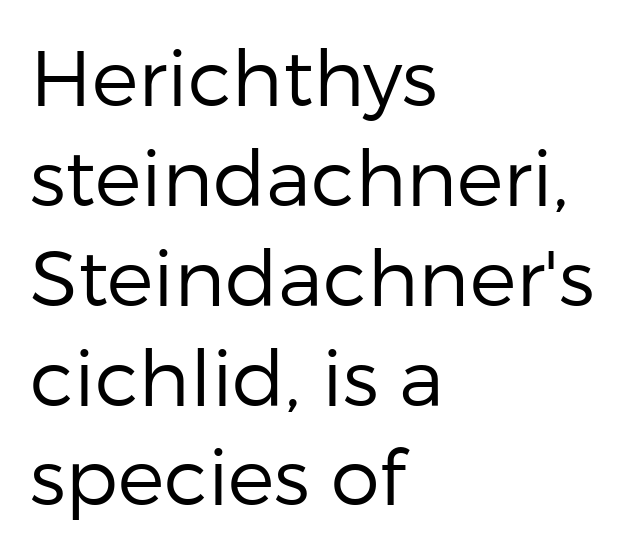
The image shows 78 px regular-weight sans-serif type, upright; set left-aligned, normal line spacing (1.28x), normal letter spacing, not underlined; low stroke contrast and a medium x-height.
